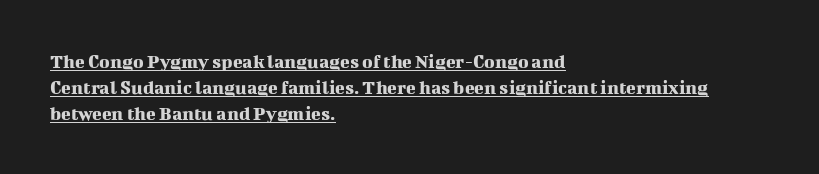
Q: Is the text italic (slanted)? A: No, it is upright.
Q: Is the text underlined? A: Yes.
Q: How is the paragraph aligned? A: Left-aligned.
Q: Is the spacing between letters normal or unusually wide? A: Normal.
Q: Is the spacing between lines tight, normal or loose? A: Normal.
